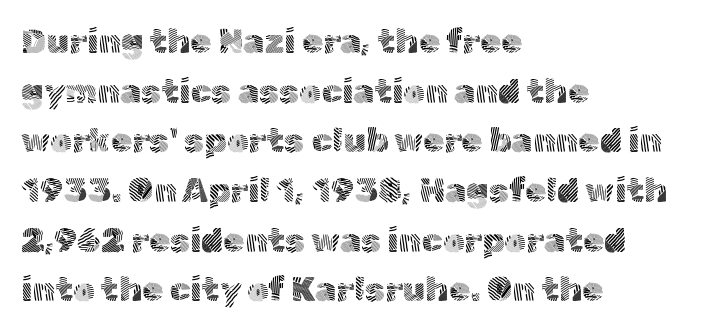
Lines of text with bare space underneath. Casual observation: everything's shoved over to the left. Varying glyph widths throughout — classic text-font behaviour. Caption: face not bold, strokes unweighted. Letterform terminals end flat and unadorned throughout the passage. This sample keeps an unexceptional amount of space between lines.
